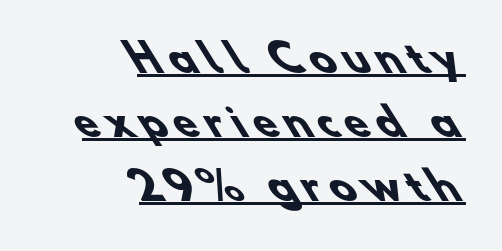
Q: Is the text bold? A: Yes.
Q: Is the typeface a serif or a sans-serif typeface? A: Sans-serif.
Q: Is the text underlined? A: Yes.
Q: How is the paragraph aligned? A: Right-aligned.
Q: Is the spacing between letters normal or unusually wide? A: Unusually wide.
Q: Is the spacing between lines tight, normal or loose? A: Normal.
Q: Width (condensed, normal, or wide)? A: Normal.
Q: Stroke contrast? A: Low.
Q: x-height? A: Small.
Q: Monospaced? A: No.
